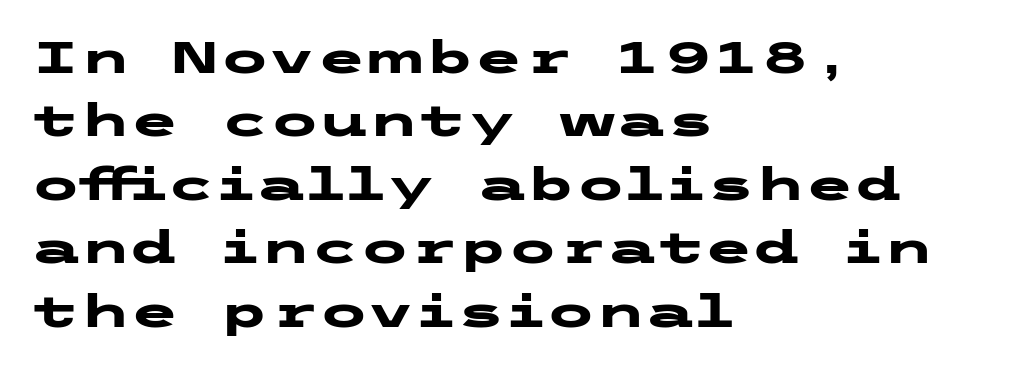
This sample uses a sans-serif face. Summary of vertical rhythm: regular, with standard interline spacing. Notice how the stems are strictly vertical — no italics here. The letterforms sit shoulder to shoulder at normal distance. Only glyphs here, with clear space below each row.
